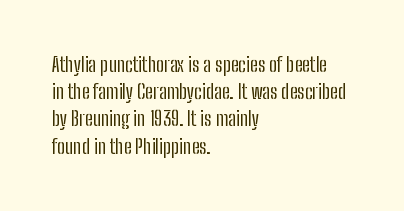
The text block is weighted toward the left margin, trailing off unevenly rightward. Summary of vertical rhythm: regular, with standard interline spacing. Spacing between characters is what you'd get straight out of the box. The letterforms sit at book weight or below.
